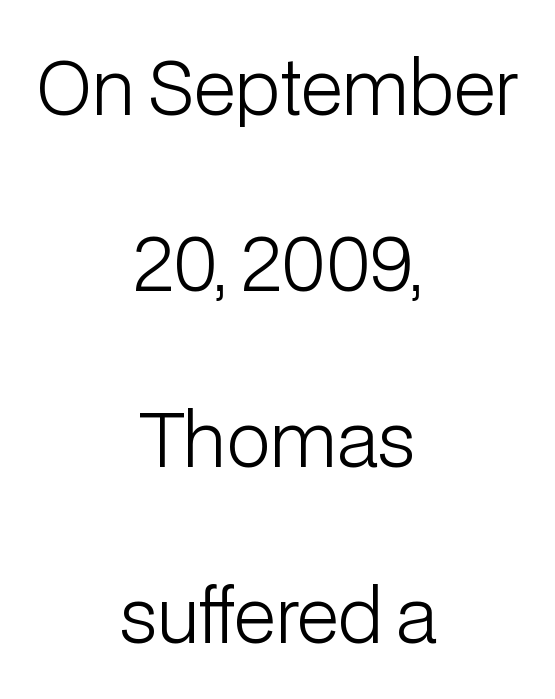
Characters follow at the spacing the type designer built in. Stems here are at most as thick as an everyday book face. The passage shown is typeset with a sans-serif family. The area under the type is left untouched.
